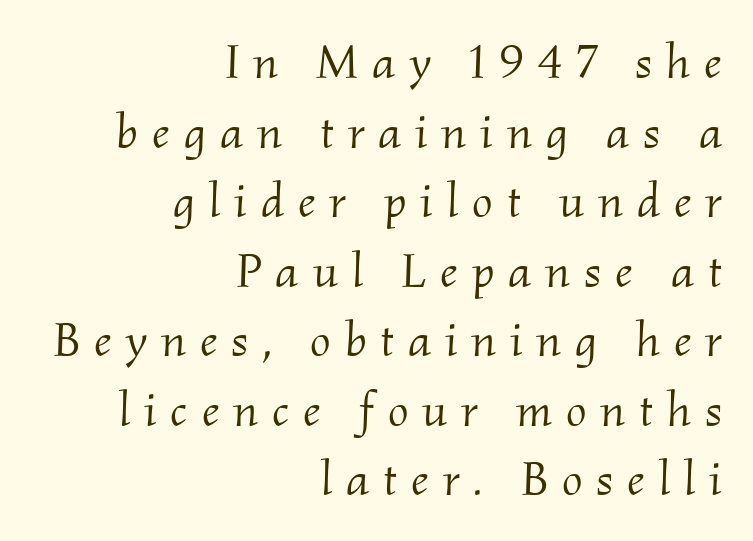
Loose tracking; the words dissolve into strings of separated letters. The font family rendered here belongs to the serif group. Varying glyph widths throughout — classic text-font behaviour. Descenders are the only things crossing below the line. Line endings align vertically; line beginnings do not. Nothing heavy about these letters — not bold at all.
